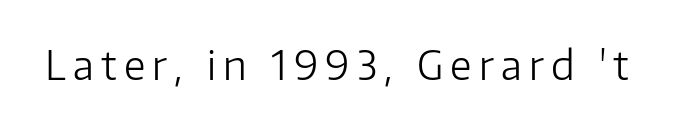
Think of a printed novel: that variable character pitch is what you see here. No italicization has been applied; the sample stays upright. The cut favours lightness, reaching ordinary text weight at its darkest. The strip under each line holds only bare page. Each letter's strokes conclude bluntly, with no projecting serifs.
